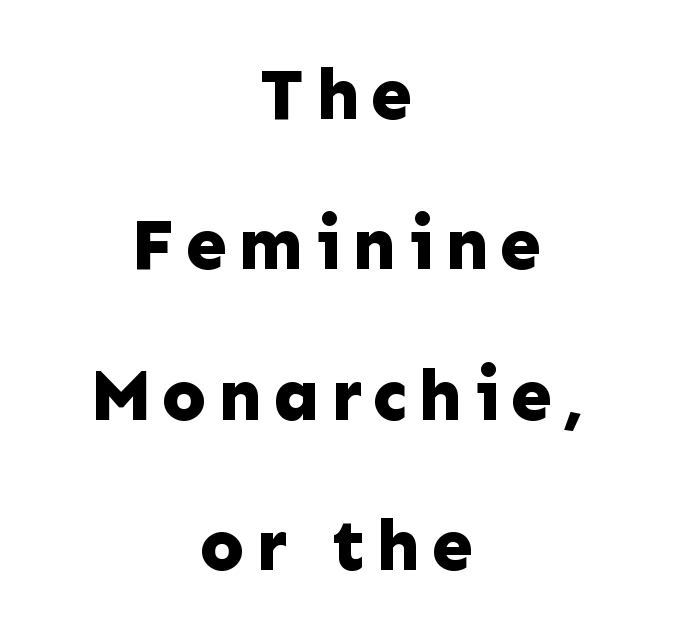
A clean baseline with only descenders dipping below it. Italic: no, the glyphs are upright roman. The rag falls on both sides of this text block equally. As a designer I'd log this as weight 700, bold.
